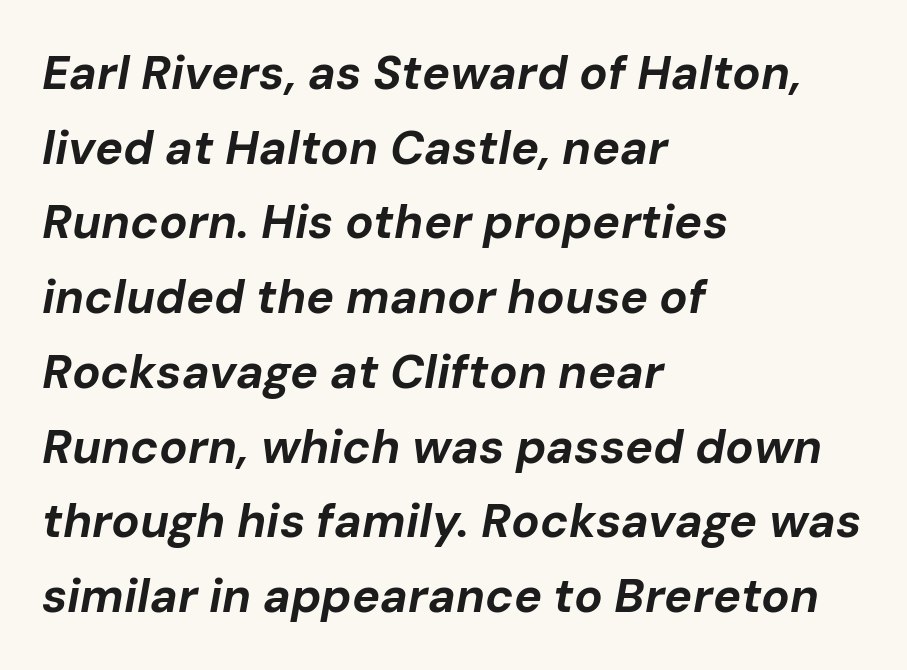
The image shows 47 px bold type, italic (leaning right); set left-aligned, normal line spacing (1.59x), normal letter spacing, not underlined; low stroke contrast and a medium x-height.
